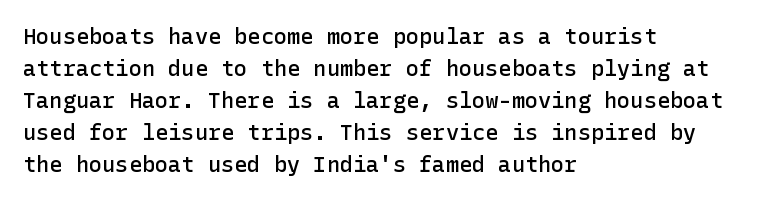
Q: Is the text bold? A: Semi-bold.
Q: Is the text italic (slanted)? A: No, it is upright.
Q: Is the text underlined? A: No.
Q: How is the paragraph aligned? A: Left-aligned.
Q: Is the spacing between letters normal or unusually wide? A: Normal.
Q: Is the spacing between lines tight, normal or loose? A: Normal.
